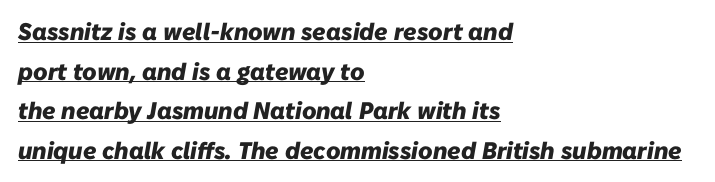
{"italic": "yes", "lean": "right", "slant_degrees": 10, "bold": "yes", "underline": "yes", "align": "left", "line_spacing": "normal", "line_spacing_ratio": 1.65, "letter_spacing": "normal", "letter_spacing_em": 0.0, "glyph_px": 24}
